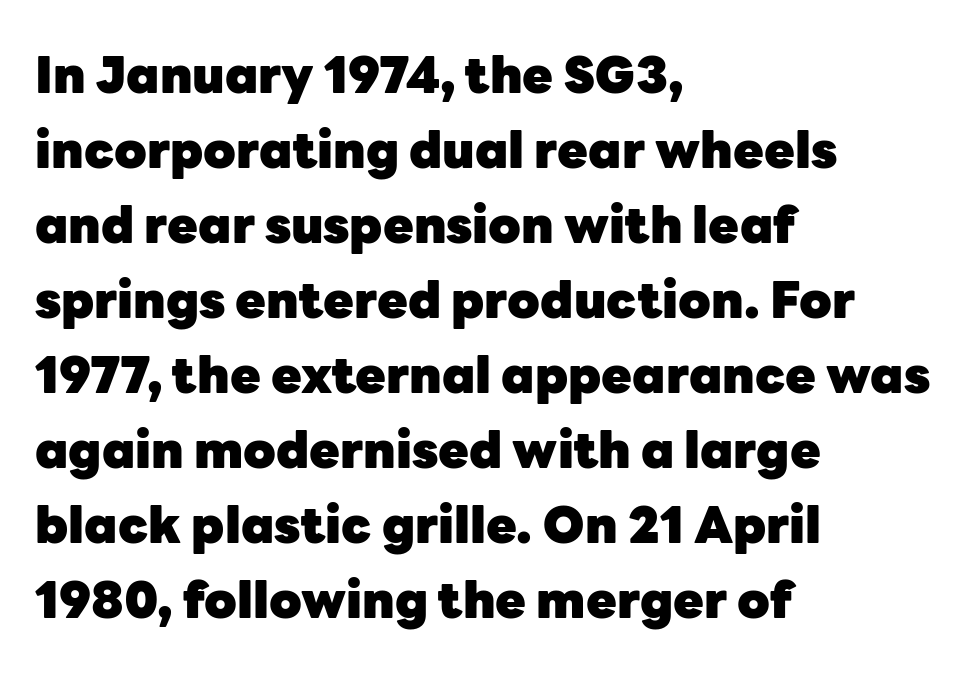
{"serif": "no", "italic": "no", "bold": "yes", "weight": "heavy", "width": "normal", "stroke_contrast": "low", "x_height": "medium", "monospaced": "no", "underline": "no", "align": "left", "line_spacing": "normal", "line_spacing_ratio": 1.5, "letter_spacing": "normal", "letter_spacing_em": 0.0, "glyph_px": 50}
